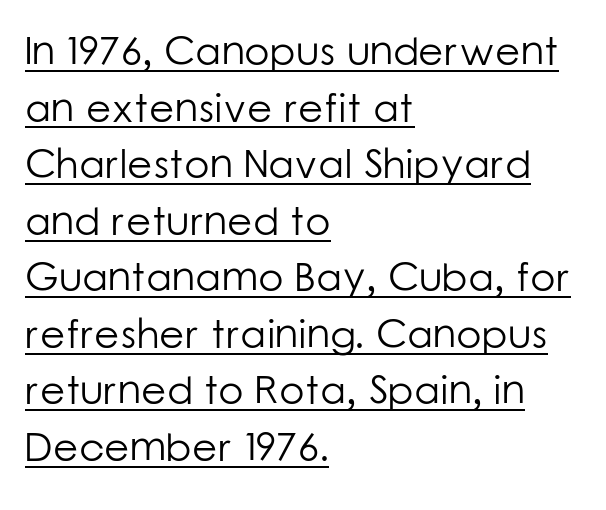
{"serif": "no", "italic": "no", "bold": "no", "weight": "light", "width": "normal", "stroke_contrast": "low", "x_height": "medium", "monospaced": "no", "underline": "yes", "align": "left", "line_spacing": "normal", "line_spacing_ratio": 1.38, "letter_spacing": "normal", "letter_spacing_em": 0.0, "glyph_px": 41}
